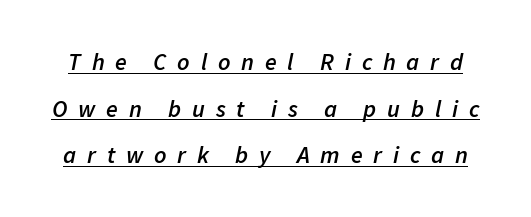
Italic: yes, the glyphs are oblique. Letter spacing: wide. Looks like someone drew a line under every word here. Every letter is mildly thick-stroked: semibold rather than bold. Reading down the column, the eye jumps a long way to each next line.
